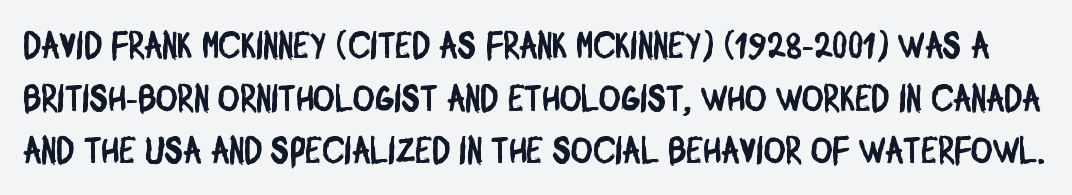
Successive baselines arrive at the customary interval. Serif or sans? Sans — the stroke terminals are bare. The foot of each line stays bare and open. The passage shown has conventional tracking throughout. This sample has the flowing, uneven cadence of proportional lettering.
